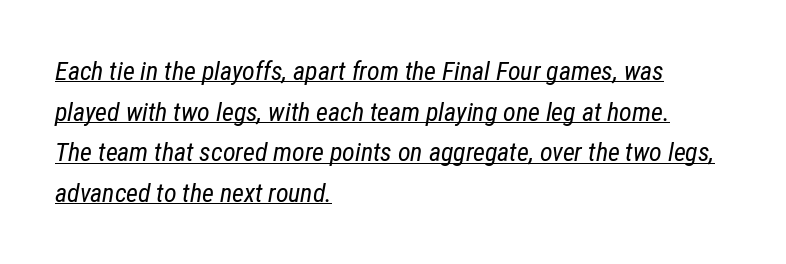
The image shows 26 px text type, italic (leaning right); set left-aligned, normal line spacing (1.56x), normal letter spacing, underlined.
